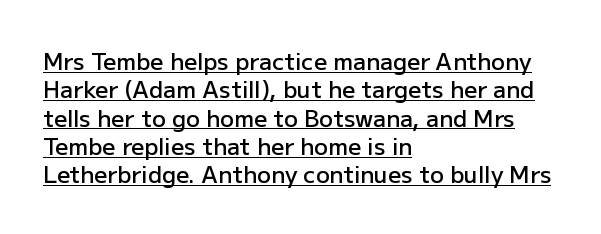
{"italic": "no", "bold": "semi", "underline": "yes", "align": "left", "line_spacing_ratio": 1.23, "letter_spacing": "normal", "letter_spacing_em": 0.0, "glyph_px": 23}
